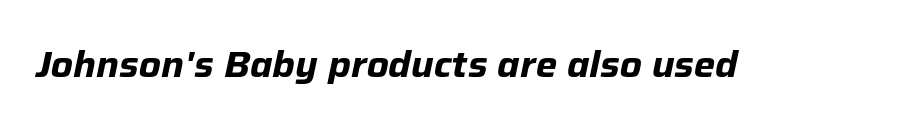
The face used here has a pronounced slope to its letters. These lines keep a tight, regular rhythm from letter to letter. Anything drawn beneath the words? Only blank space. The characters look thick and weighty, a clear bold.
